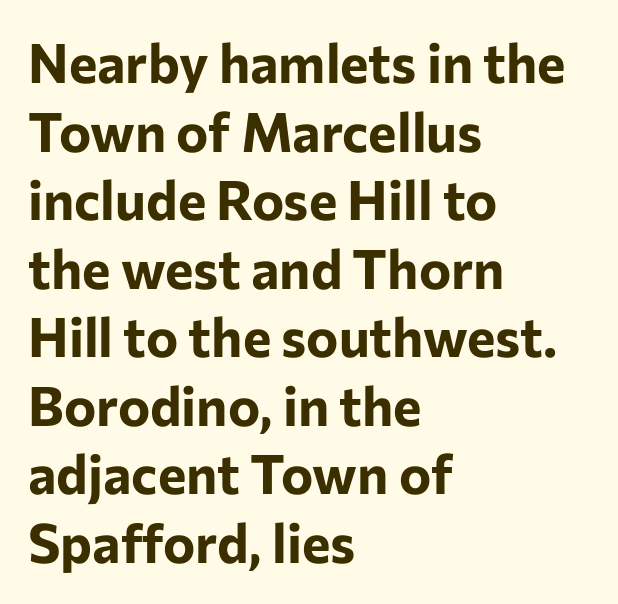
{"serif": "no", "italic": "no", "bold": "yes", "weight": "bold", "width": "normal", "stroke_contrast": "low", "x_height": "medium", "monospaced": "no", "underline": "no", "align": "left", "line_spacing": "normal", "line_spacing_ratio": 1.27, "letter_spacing": "normal", "letter_spacing_em": 0.0, "glyph_px": 54}
